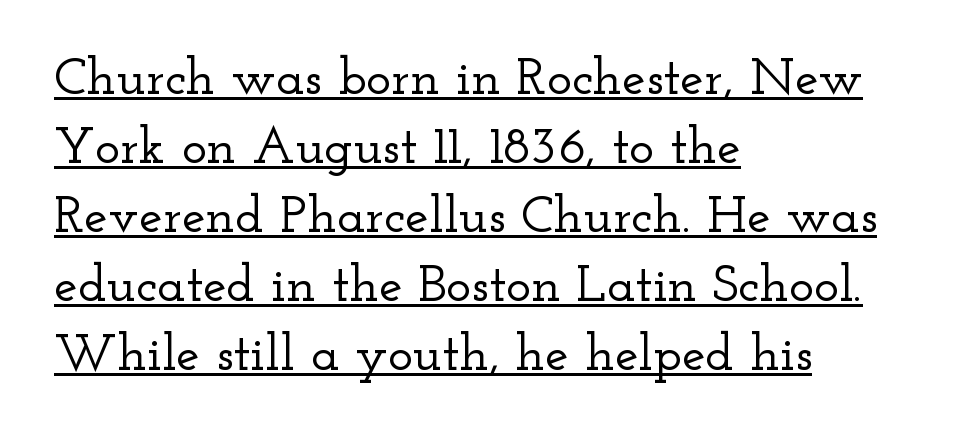
The image shows 53 px wide serif type, upright; set left-aligned, normal line spacing (1.3x), normal letter spacing, underlined; low stroke contrast and a small x-height.
